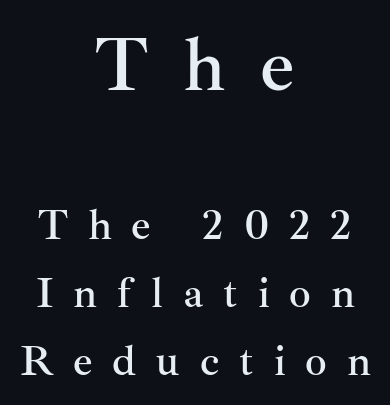
Q: Is the text italic (slanted)? A: No, it is upright.
Q: Is the typeface a serif or a sans-serif typeface? A: Serif.
Q: Is the text underlined? A: No.
Q: How is the paragraph aligned? A: Centered.
Q: Is the spacing between letters normal or unusually wide? A: Unusually wide.
Q: Is the spacing between lines tight, normal or loose? A: Normal.
Q: Which block of text is set in a larger size, the first (top) or the second (bottom)? A: The first (top) one.
Q: Width (condensed, normal, or wide)? A: Normal.
Q: Stroke contrast? A: Medium.
Q: x-height? A: Small.
Q: Monospaced? A: No.
